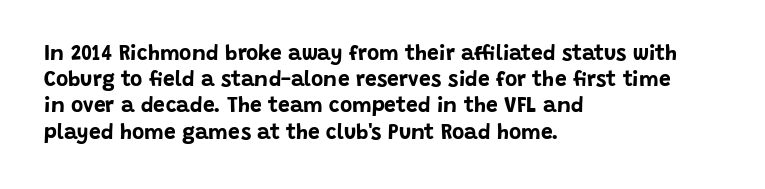
The image shows 21 px bold type, upright; set left-aligned, normal line spacing (1.25x), normal letter spacing, not underlined.
